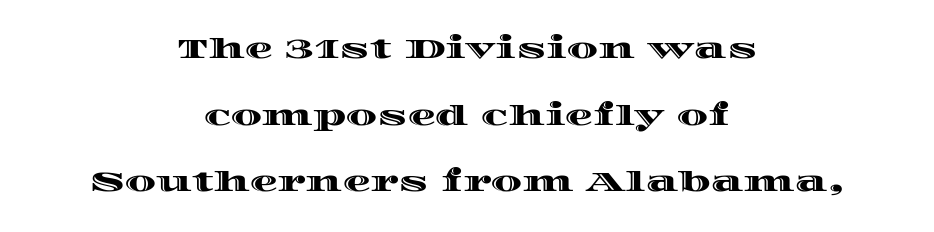
Q: Is the text italic (slanted)? A: No, it is upright.
Q: Is the text underlined? A: No.
Q: How is the paragraph aligned? A: Centered.
Q: Is the spacing between letters normal or unusually wide? A: Normal.
Q: Is the spacing between lines tight, normal or loose? A: Loose.
Q: Width (condensed, normal, or wide)? A: Wide.
Q: x-height? A: Large.
Q: Monospaced? A: No.
